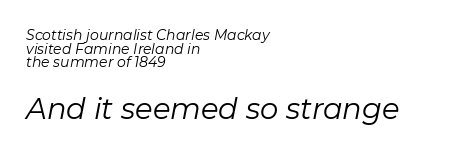
Q: Is the text bold? A: No.
Q: Is the text italic (slanted)? A: Yes, it leans right by about 11 degrees.
Q: Is the text underlined? A: No.
Q: How is the paragraph aligned? A: Left-aligned.
Q: Is the spacing between letters normal or unusually wide? A: Normal.
Q: Is the spacing between lines tight, normal or loose? A: Tight.
Q: Which block of text is set in a larger size, the first (top) or the second (bottom)? A: The second (bottom) one.
Q: Width (condensed, normal, or wide)? A: Normal.
Q: Stroke contrast? A: Low.
Q: x-height? A: Medium.
Q: Monospaced? A: No.
